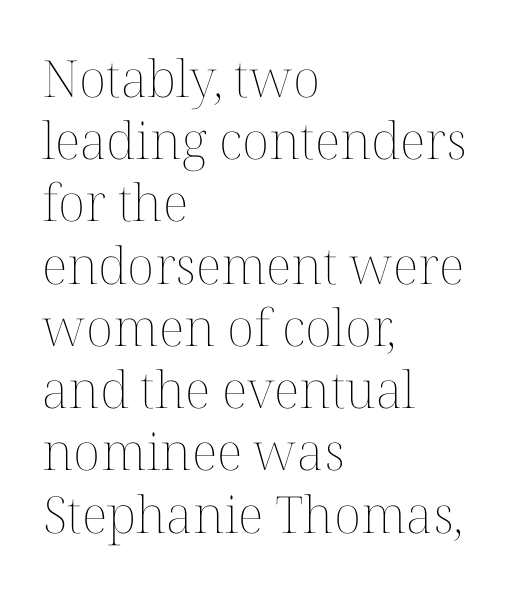
Q: Is the text bold? A: No.
Q: Is the text italic (slanted)? A: No, it is upright.
Q: Is the text underlined? A: No.
Q: How is the paragraph aligned? A: Left-aligned.
Q: Is the spacing between letters normal or unusually wide? A: Normal.
Q: Width (condensed, normal, or wide)? A: Normal.
Q: Stroke contrast? A: Medium.
Q: x-height? A: Medium.
Q: Monospaced? A: No.
